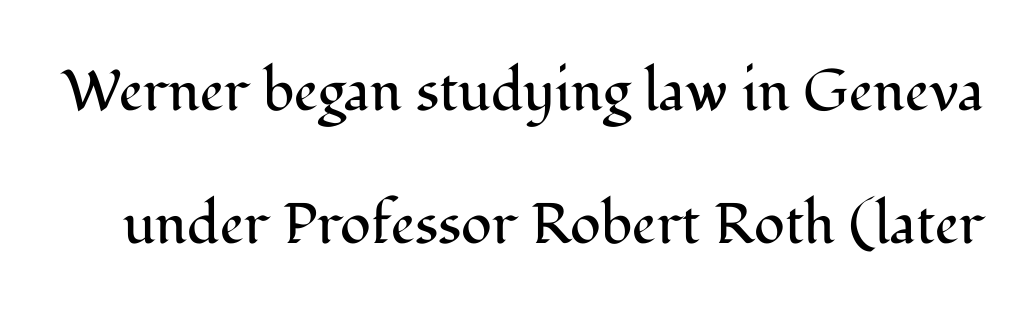
{"serif": "yes", "italic": "no", "bold": "no", "weight": "regular", "width": "normal", "stroke_contrast": "medium", "x_height": "medium", "monospaced": "no", "underline": "no", "line_spacing": "loose", "line_spacing_ratio": 2.34, "letter_spacing": "normal", "letter_spacing_em": 0.0, "glyph_px": 57}
